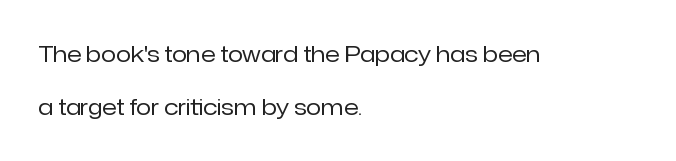
Visually the block forms a straight wall on the left and a jagged coastline on the right. Has an underline been added? It has not. No extra tracking has been applied to these lines. The cut favours lightness, reaching ordinary text weight at its darkest. A great deal of white space separates one row of letters from the next.
